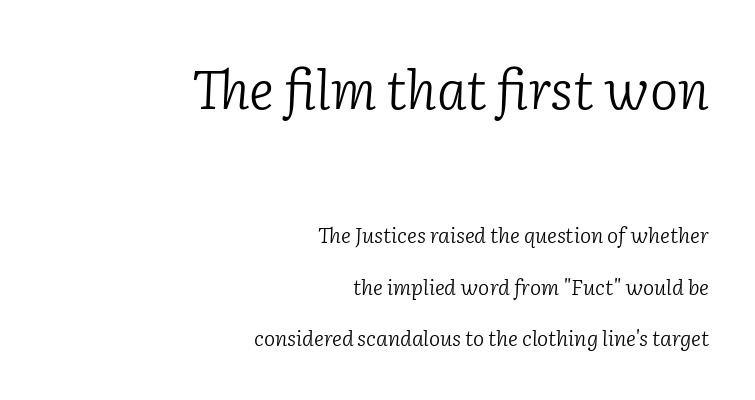
The image shows 53 px light serif type, italic (leaning right); set right-aligned, loose line spacing (2.45x), normal letter spacing, not underlined; the first (top) block is 2.52x larger; low stroke contrast and a medium x-height.
